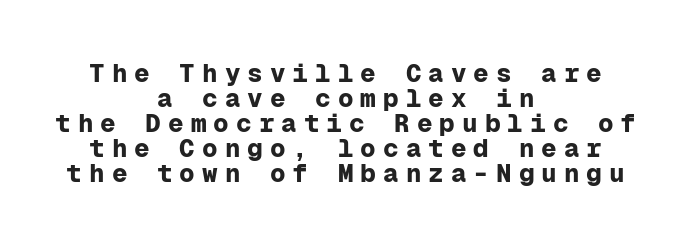
Set as a true bold cut, around the 700 mark. Very little white space separates one row of letters from the next. The space beneath each line is pristine and unruled. In CSS terms this would be text-align: center.
